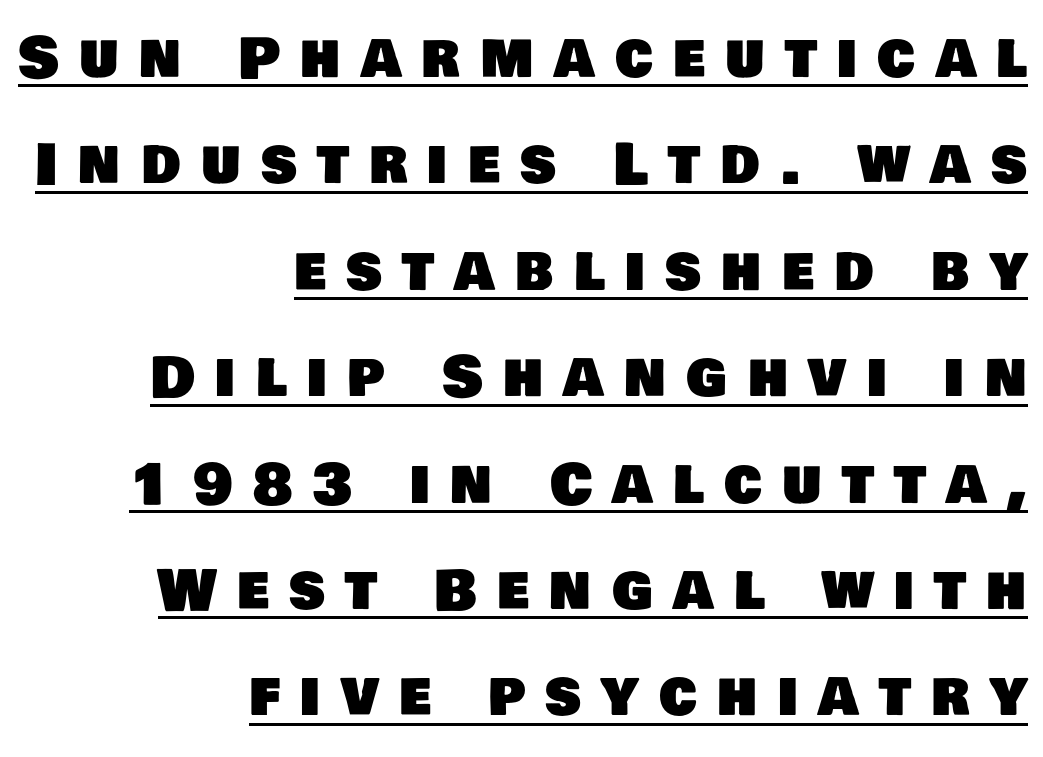
The letters advance in unequal steps, a hallmark of proportional type. A continuous stroke trails under the words, as in a hyperlink. This rendering widens character spacing well past its baseline value. The passage shown is typeset with a sans-serif family. The ragged edge is on the left, which tells us the setting is flush right. Each new line begins a long way beneath the previous one.
